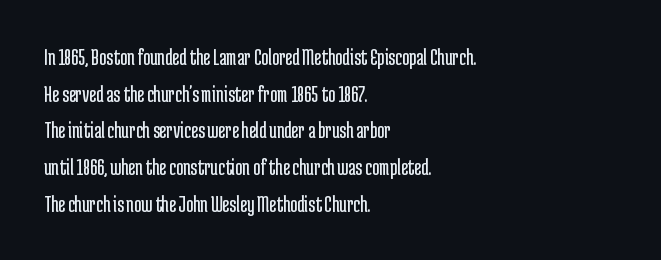
The image shows 24 px text type, upright; set left-aligned, normal line spacing (1.53x), normal letter spacing, not underlined.
